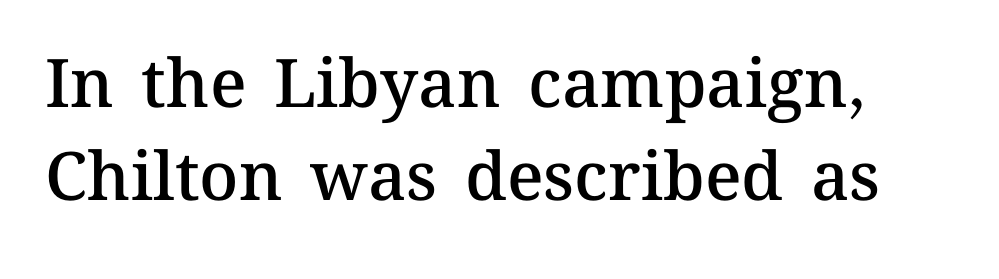
{"italic": "no", "bold": "semi", "weight": "semibold", "width": "normal", "stroke_contrast": "medium", "x_height": "medium", "monospaced": "no", "underline": "no", "line_spacing": "normal", "line_spacing_ratio": 1.39, "letter_spacing": "normal", "letter_spacing_em": 0.0, "glyph_px": 67}
